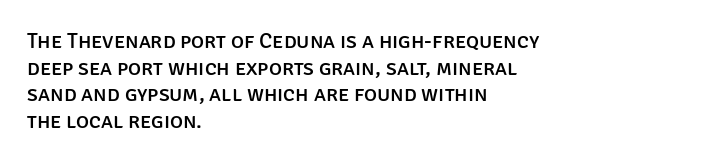
A student would call this left alignment; a typographer would say flush left, rag right. Nobody touched the tracking dial on this one. Tall strokes in this sample are plumb rather than angled. Descenders are the only things crossing below the line.
